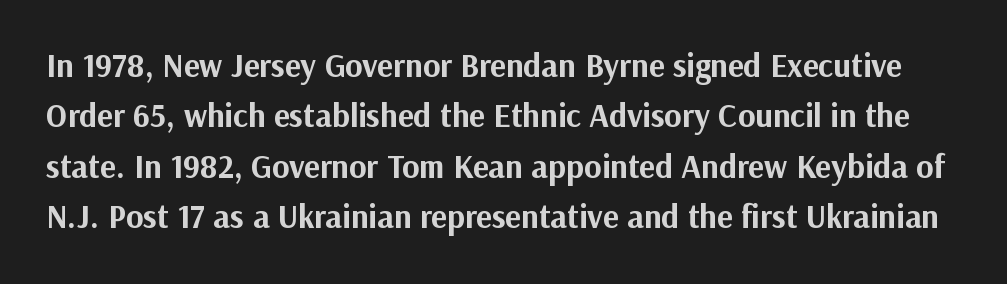
The designer left line spacing at the default. This rendering leaves character spacing at its baseline value. Nothing sits at the stroke ends, so this counts as sans-serif. This is roman type, the default non-slanted kind.
